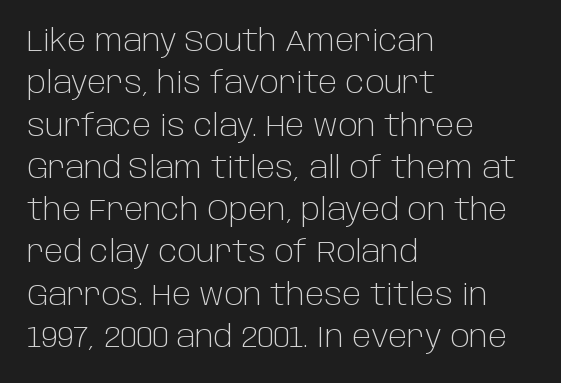
The image shows 30 px light sans-serif type, upright; set left-aligned, normal line spacing (1.41x), normal letter spacing, not underlined; low stroke contrast and a large x-height.
